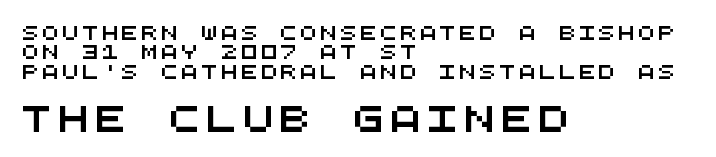
{"underline": "no", "align": "left", "line_spacing": "normal", "line_spacing_ratio": 1.39, "letter_spacing": "wide", "letter_spacing_em": 0.22, "larger_block": "second", "size_ratio": 1.86, "glyph_px": 26}
